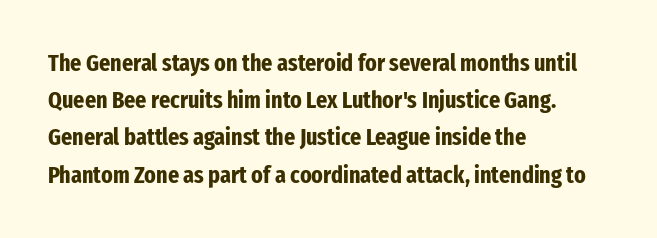
The passage shown has conventional tracking throughout. Underline: absent. The lines in this sample share a left origin and differ only in where they stop. These lines carry a lot of weight — the face is fully bold. Leading: standard. Characters remain perfectly vertical along every line.
